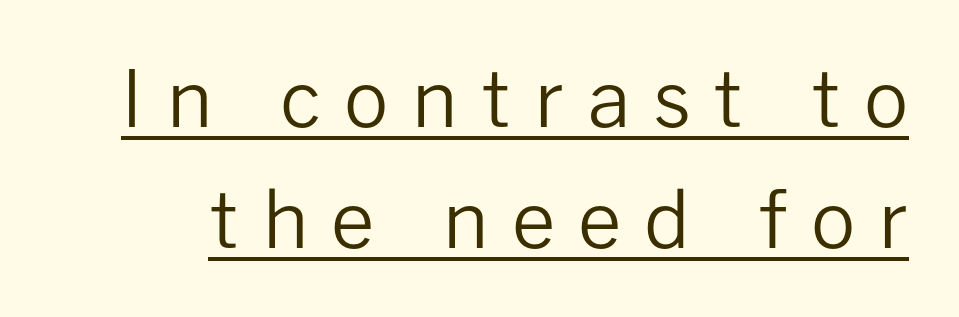
The image shows 78 px regular-weight sans-serif type, upright; set normal line spacing (1.55x), unusually wide letter spacing (+0.29 em), underlined; low stroke contrast and a medium x-height.
